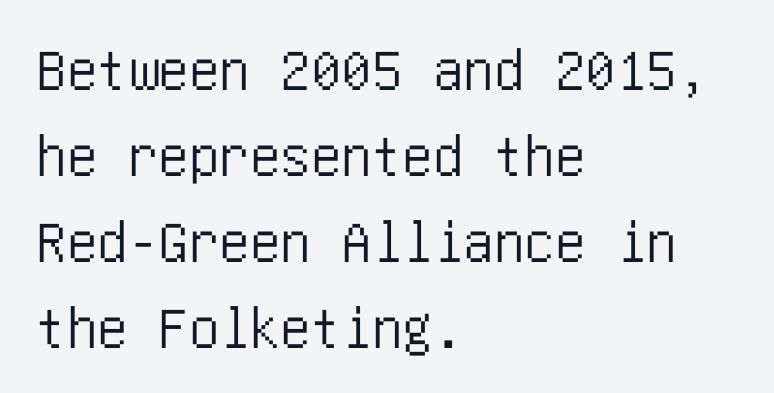
Q: Is the text italic (slanted)? A: No, it is upright.
Q: Is the typeface a serif or a sans-serif typeface? A: Sans-serif.
Q: Is the text underlined? A: No.
Q: How is the paragraph aligned? A: Left-aligned.
Q: Is the spacing between letters normal or unusually wide? A: Normal.
Q: Is the spacing between lines tight, normal or loose? A: Normal.
Q: Width (condensed, normal, or wide)? A: Condensed.
Q: Stroke contrast? A: Low.
Q: x-height? A: Large.
